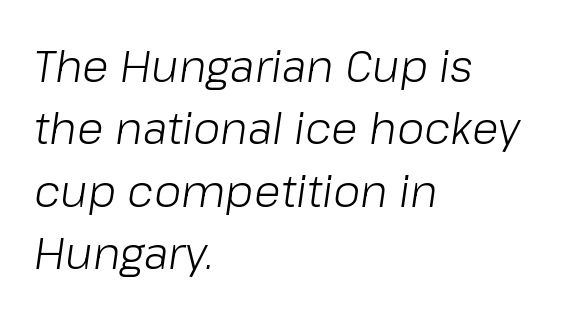
{"italic": "yes", "lean": "right", "slant_degrees": 8, "bold": "no", "weight": "light", "width": "normal", "stroke_contrast": "low", "x_height": "medium", "monospaced": "no", "underline": "no", "align": "left", "line_spacing": "normal", "line_spacing_ratio": 1.42, "letter_spacing": "normal", "letter_spacing_em": 0.0, "glyph_px": 44}
